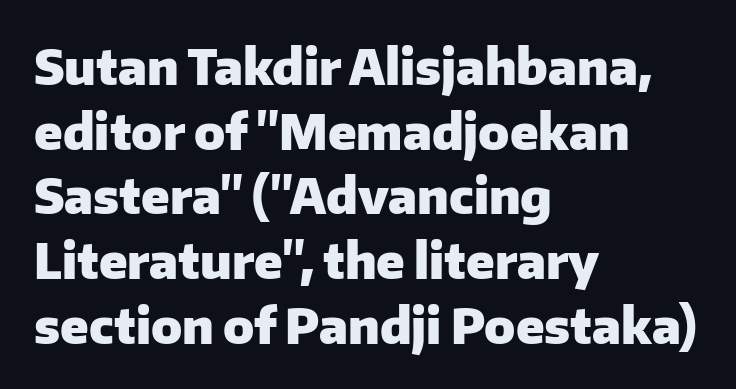
As a designer I'd log this as weight 700, bold. I'd call this a sans setting — the letters go barefoot. Note the varied advance widths — an 'i' is clearly narrower than an 'm'. Does extra space separate the letters? No, they use regular spacing. Left-aligned paragraph, ragged on the right.
